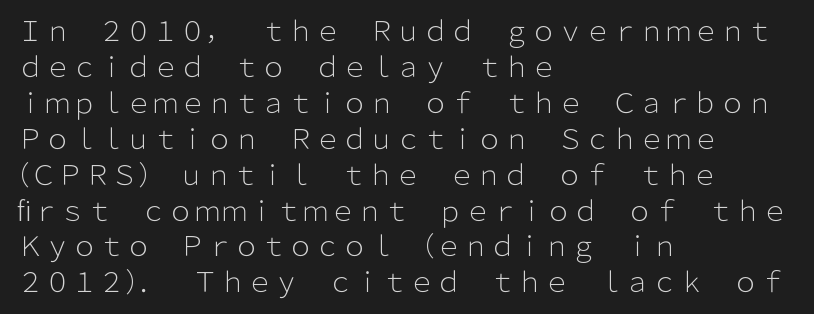
A clean baseline with only descenders dipping below it. The letters stand upright; this is a roman face. The letterforms sit shoulder to shoulder at normal distance. The compositor pushed each line to the left boundary.
